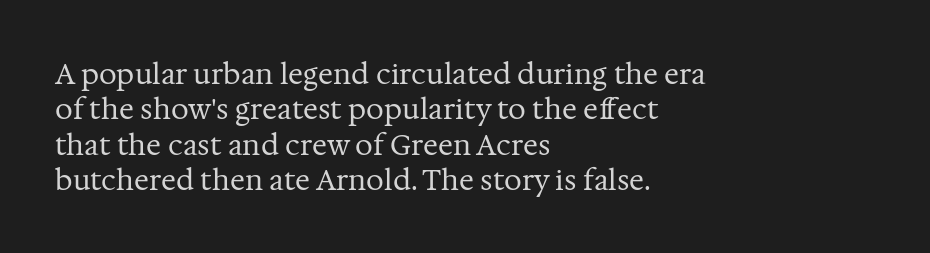
Q: Is the text bold? A: No.
Q: Is the text italic (slanted)? A: No, it is upright.
Q: Is the typeface a serif or a sans-serif typeface? A: Serif.
Q: Is the text underlined? A: No.
Q: How is the paragraph aligned? A: Left-aligned.
Q: Is the spacing between letters normal or unusually wide? A: Normal.
Q: Is the spacing between lines tight, normal or loose? A: Normal.
Q: Width (condensed, normal, or wide)? A: Normal.
Q: Stroke contrast? A: Medium.
Q: x-height? A: Medium.
Q: Monospaced? A: No.
